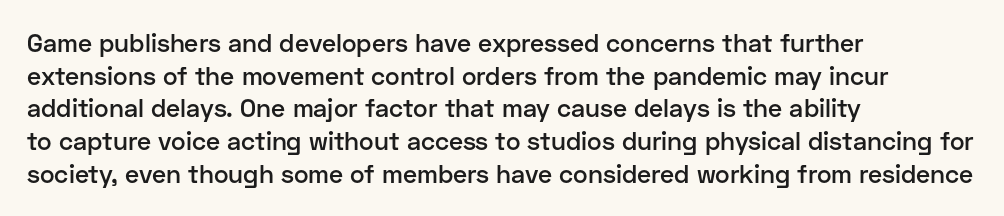
The image shows 25 px text type, upright; set left-aligned, normal line spacing (1.31x), normal letter spacing, not underlined.
